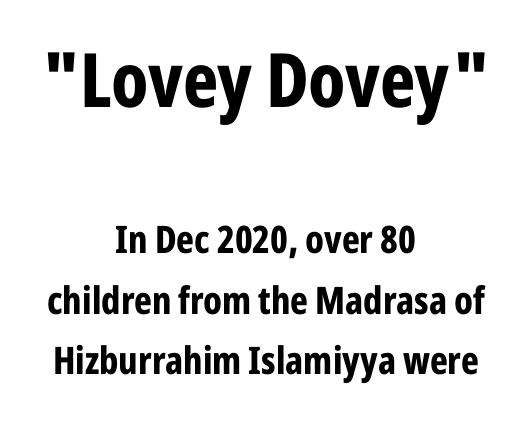
{"serif": "no", "italic": "no", "bold": "yes", "weight": "bold", "width": "condensed", "stroke_contrast": "low", "x_height": "medium", "monospaced": "no", "underline": "no", "align": "center", "line_spacing": "normal", "line_spacing_ratio": 1.59, "letter_spacing": "normal", "letter_spacing_em": 0.0, "larger_block": "first", "size_ratio": 1.97, "glyph_px": 75}
